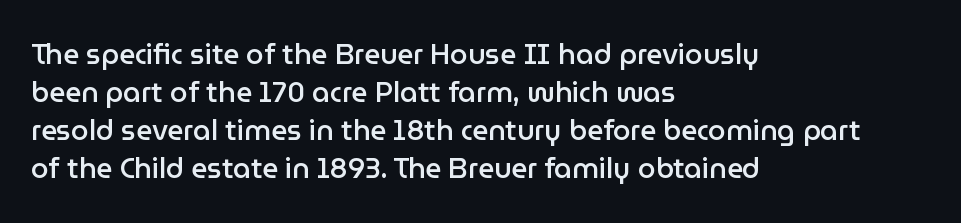
The image shows 28 px semibold sans-serif type, upright; set left-aligned, normal line spacing (1.36x), normal letter spacing, not underlined; low stroke contrast and a medium x-height.
